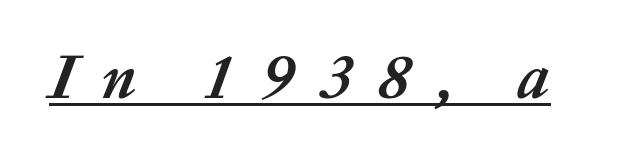
The image shows 64 px semibold type, italic (leaning right); set unusually wide letter spacing (+0.41 em), underlined; medium stroke contrast and a medium x-height.
